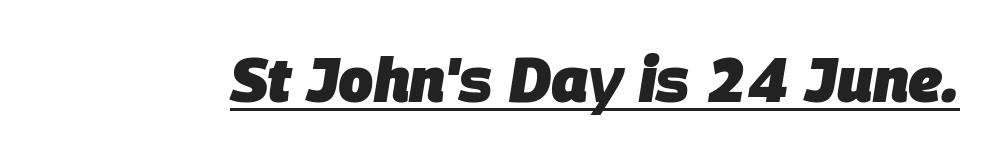
Nobody touched the tracking dial on this one. Heavy, bold letterforms. Notice how a bar underscores the lettering throughout. You could not count columns in this text — the font is proportionally spaced. The text carries the slant typical of an italic or oblique font.
